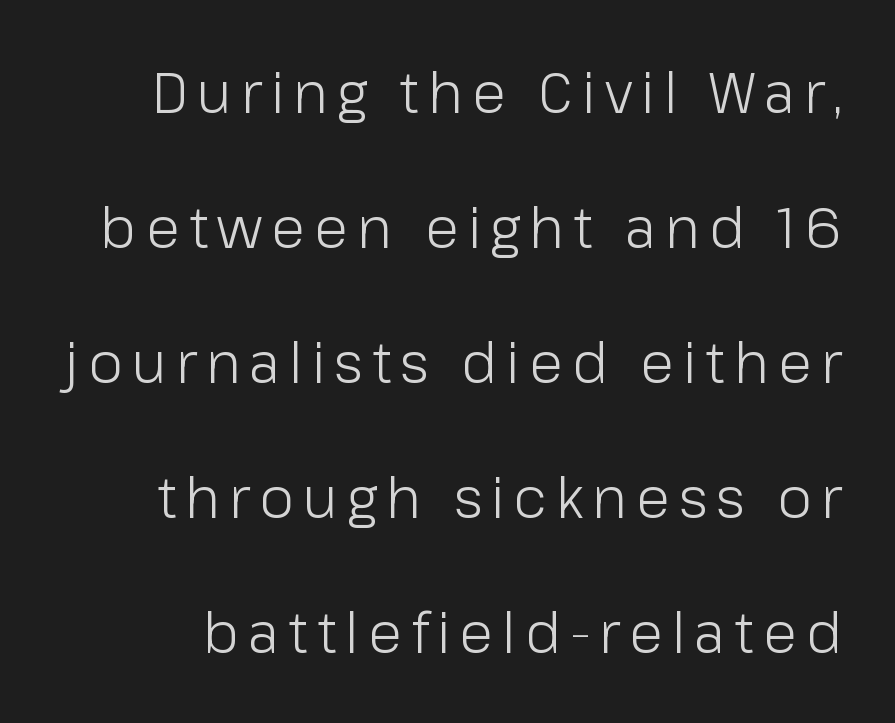
The image shows 56 px light sans-serif type, upright; set loose line spacing (2.41x), not underlined; low stroke contrast and a medium x-height.
